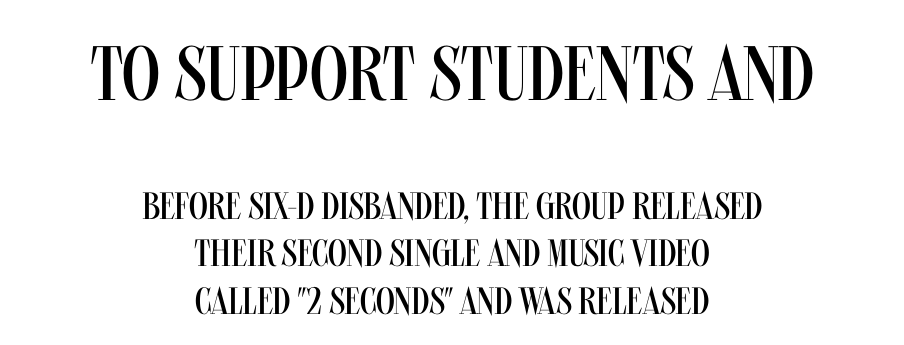
The image shows 77 px regular-weight, condensed sans-serif type, upright; set centered, normal line spacing (1.25x), normal letter spacing, not underlined; the first (top) block is 2.03x larger; medium stroke contrast and a large x-height.
